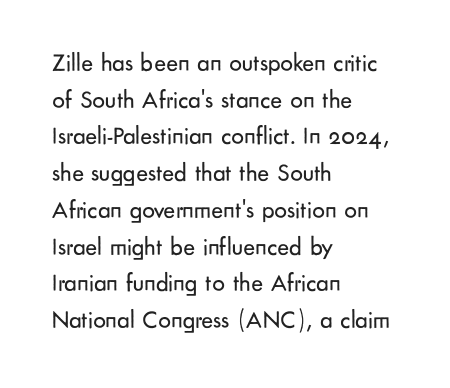
Weight: in the light-to-regular range. In CSS terms this would be text-align: left. The letters stand straight up with perfectly vertical stems. Each new line begins a customary step beneath the previous one. Characters follow at the spacing the type designer built in.
